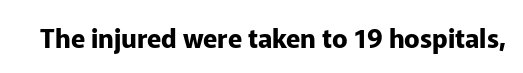
{"italic": "no", "bold": "yes", "underline": "no", "letter_spacing": "normal", "letter_spacing_em": 0.0, "glyph_px": 26}
